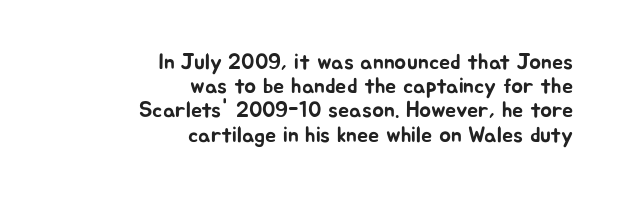
Q: Is the text italic (slanted)? A: No, it is upright.
Q: Is the text underlined? A: No.
Q: How is the paragraph aligned? A: Right-aligned.
Q: Is the spacing between letters normal or unusually wide? A: Normal.
Q: Is the spacing between lines tight, normal or loose? A: Tight.
